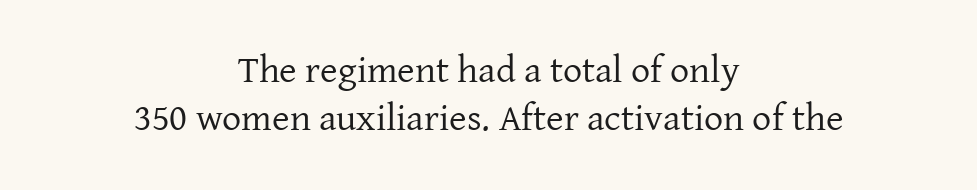
{"serif": "yes", "italic": "no", "bold": "no", "weight": "regular", "width": "normal", "stroke_contrast": "low", "x_height": "medium", "monospaced": "no", "underline": "no", "align": "center", "line_spacing": "normal", "line_spacing_ratio": 1.27, "letter_spacing": "normal", "letter_spacing_em": 0.0, "glyph_px": 38}
